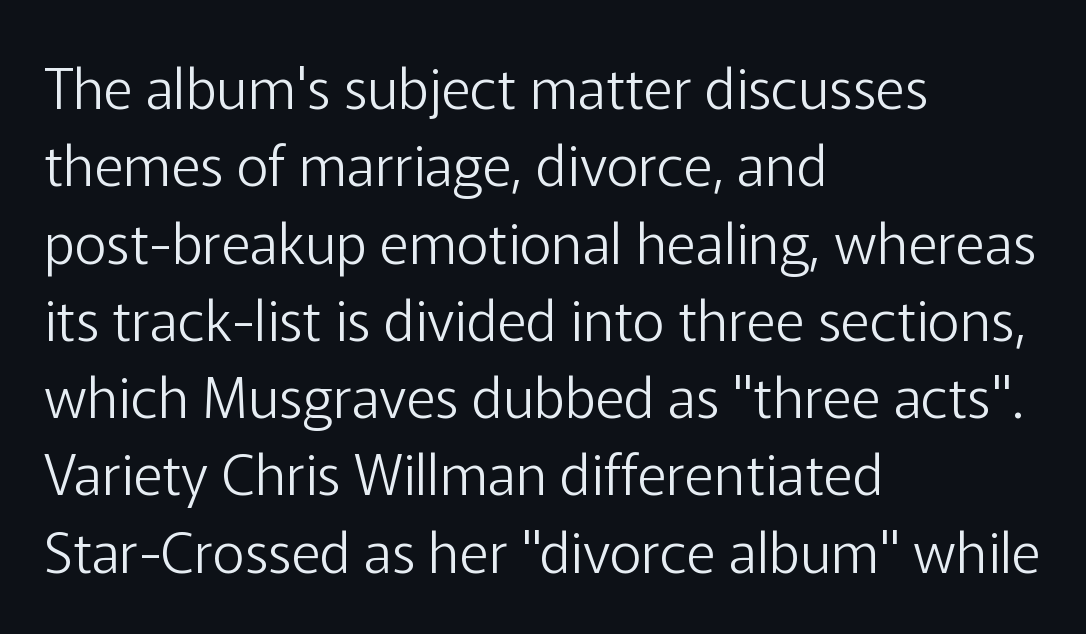
{"serif": "no", "italic": "no", "bold": "no", "weight": "light", "width": "normal", "stroke_contrast": "low", "x_height": "medium", "monospaced": "no", "underline": "no", "align": "left", "line_spacing": "normal", "line_spacing_ratio": 1.38, "letter_spacing": "normal", "letter_spacing_em": 0.0, "glyph_px": 56}
